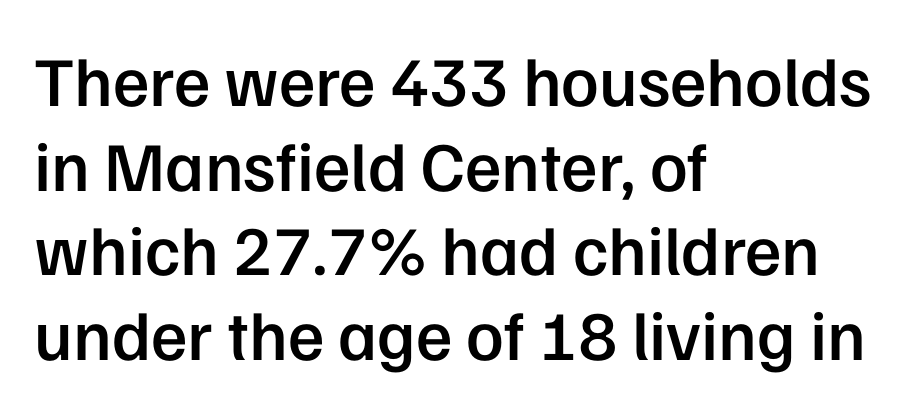
The image shows 70 px semibold sans-serif type, upright; set left-aligned, line spacing 1.21x, normal letter spacing, not underlined; low stroke contrast and a medium x-height.
